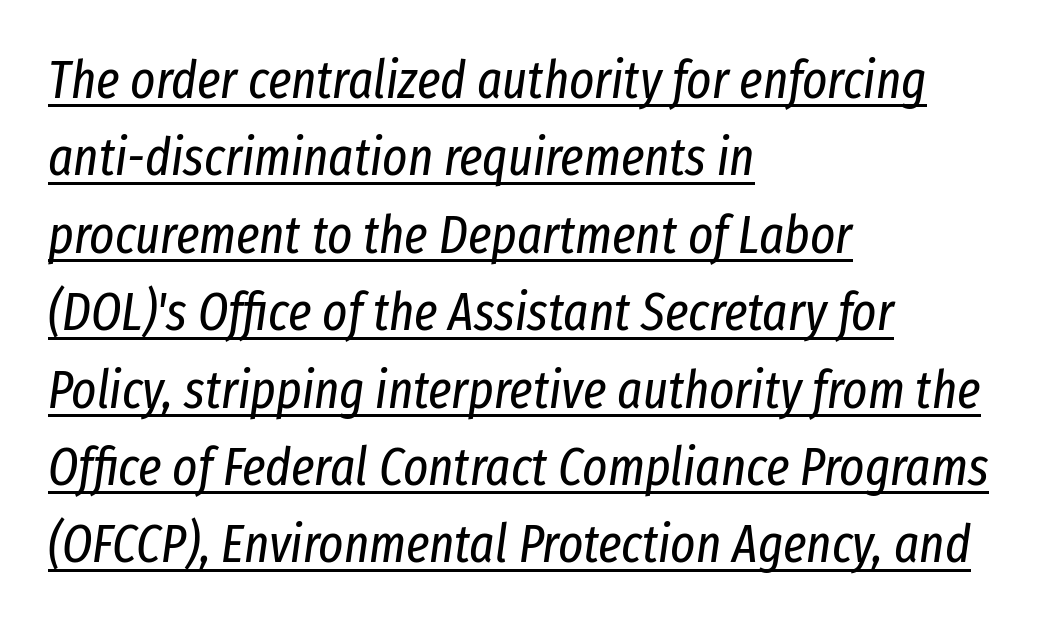
The image shows 53 px regular-weight, condensed type, italic (leaning right); set left-aligned, normal line spacing (1.46x), normal letter spacing, underlined; low stroke contrast and a medium x-height.
